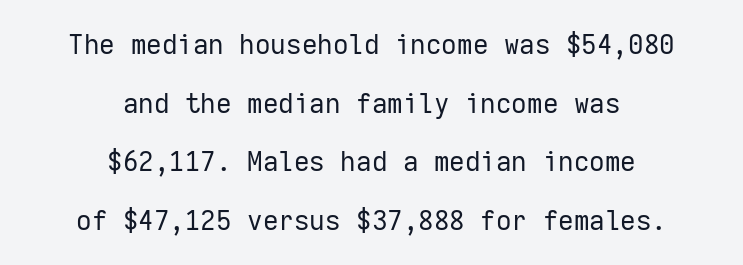
Q: Is the text bold? A: No.
Q: Is the text italic (slanted)? A: No, it is upright.
Q: Is the text underlined? A: No.
Q: How is the paragraph aligned? A: Centered.
Q: Is the spacing between letters normal or unusually wide? A: Normal.
Q: Is the spacing between lines tight, normal or loose? A: Loose.
